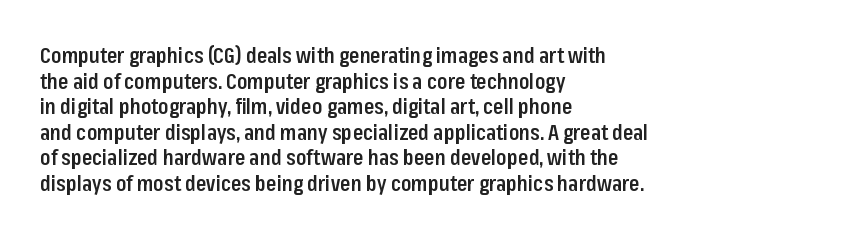
The image shows 21 px text type, upright; set left-aligned, line spacing 1.22x, normal letter spacing, not underlined.
